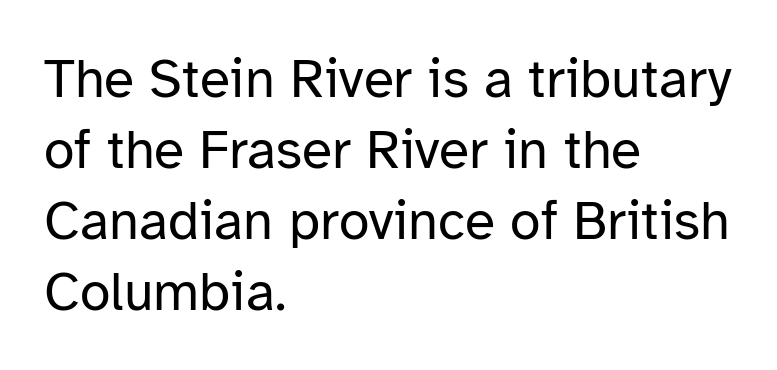
Ascenders rise straight up at ninety degrees. I'd call this a sans setting — the letters go barefoot. Note the varied advance widths — an 'i' is clearly narrower than an 'm'. No extra tracking has been applied to these lines. Letters rest on an invisible, unmarked baseline.
